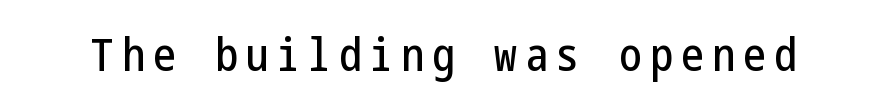
The image shows 45 px condensed sans-serif type, upright; set not underlined; low stroke contrast and a medium x-height.
